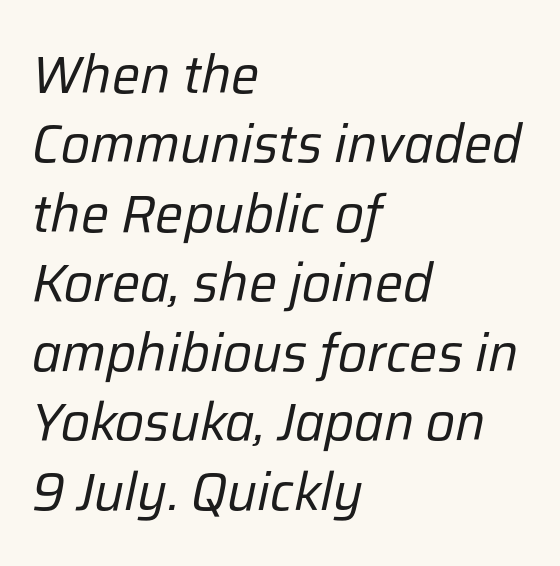
{"italic": "yes", "lean": "right", "slant_degrees": 12, "bold": "no", "weight": "regular", "width": "normal", "stroke_contrast": "low", "x_height": "medium", "monospaced": "no", "underline": "no", "align": "left", "line_spacing": "normal", "line_spacing_ratio": 1.31, "letter_spacing": "normal", "letter_spacing_em": 0.0, "glyph_px": 53}
